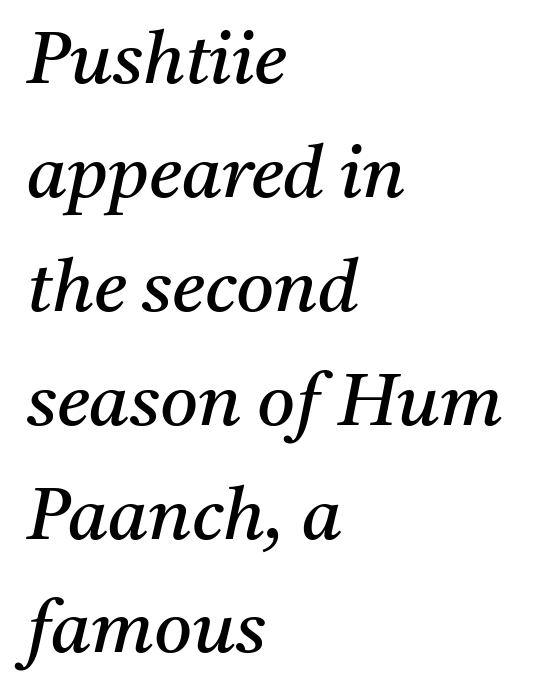
Q: Is the text bold? A: No.
Q: Is the text italic (slanted)? A: Yes, it leans right by about 11 degrees.
Q: Is the typeface a serif or a sans-serif typeface? A: Serif.
Q: Is the text underlined? A: No.
Q: How is the paragraph aligned? A: Left-aligned.
Q: Is the spacing between letters normal or unusually wide? A: Normal.
Q: Is the spacing between lines tight, normal or loose? A: Normal.
Q: Width (condensed, normal, or wide)? A: Normal.
Q: Stroke contrast? A: Medium.
Q: x-height? A: Medium.
Q: Monospaced? A: No.
